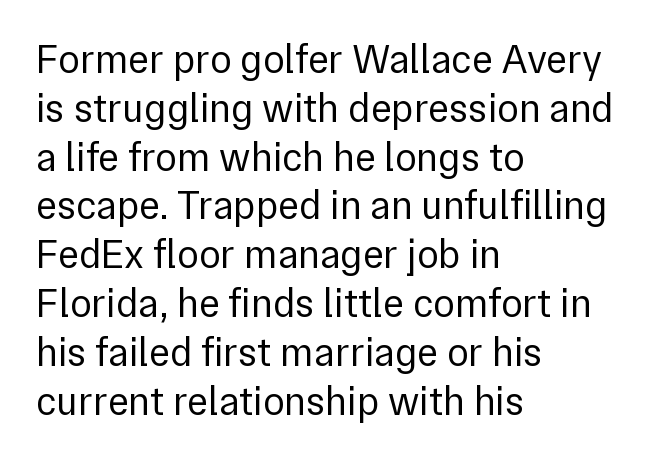
In terms of letterform style, serifs are entirely absent. Unmarked baselines from the first word to the last. Inter-character spacing is left at the font's built-in metrics. Leftover space on each line is placed entirely after the last word. Weight class: somewhere from thin through regular.
